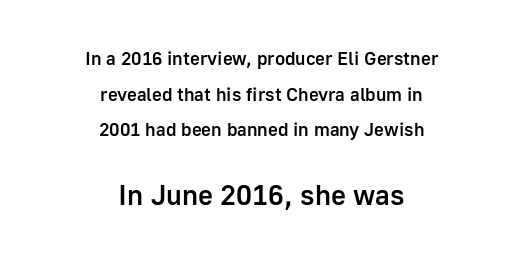
The image shows 29 px semibold sans-serif type, upright; set centered, line spacing 1.87x, normal letter spacing, not underlined; the second (bottom) block is 1.53x larger; low stroke contrast and a medium x-height.
